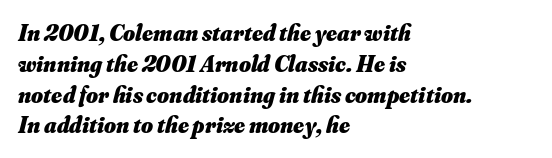
{"italic": "yes", "lean": "right", "slant_degrees": 16, "bold": "yes", "underline": "no", "align": "left", "line_spacing": "normal", "line_spacing_ratio": 1.34, "letter_spacing": "normal", "letter_spacing_em": 0.0, "glyph_px": 23}
